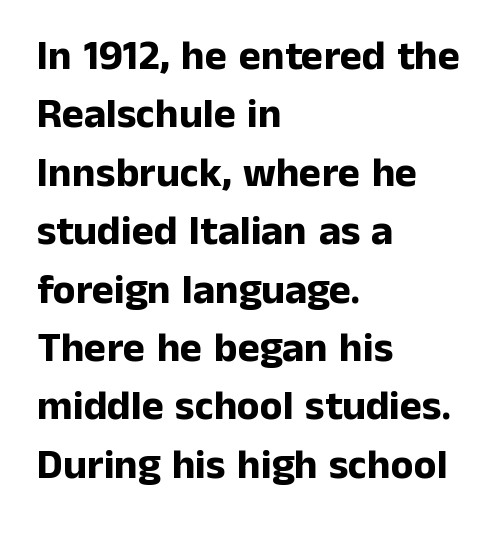
Layout note: lines flush left. This is the regular roman posture of the typeface. The leading is moderate, giving the passage an even texture. This is sans-serif lettering, the kind often seen on screens and signage. The passage shown is typed in a proportional face where columns would drift. Compared with an ordinary text face, these strokes are far heavier — a full bold.
